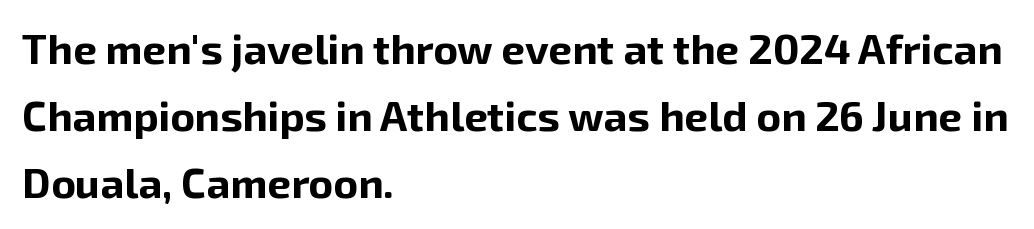
The image shows 42 px bold sans-serif type, upright; set left-aligned, normal line spacing (1.59x), normal letter spacing, not underlined; low stroke contrast and a medium x-height.
